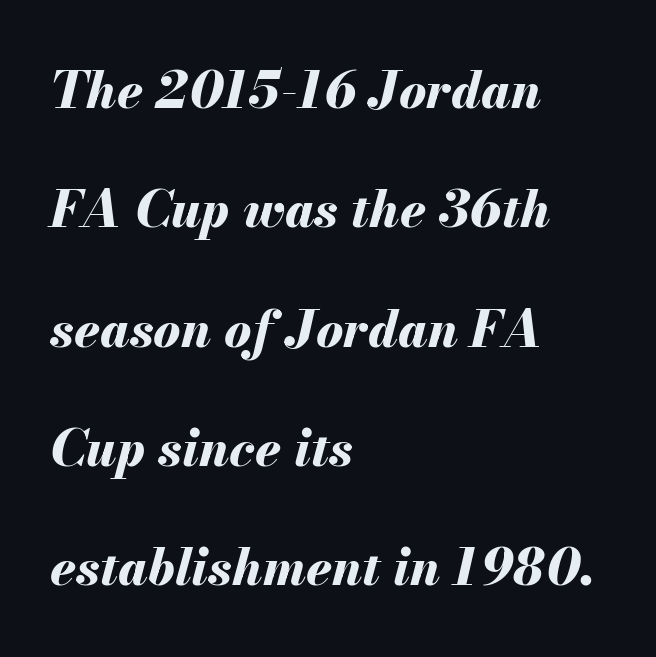
The image shows 51 px bold type, italic (leaning right); set left-aligned, loose line spacing (2.34x), normal letter spacing, not underlined; medium stroke contrast and a small x-height.
